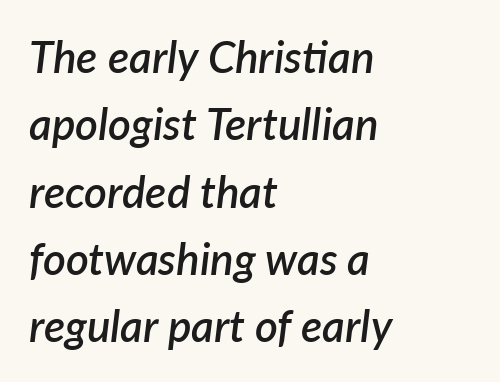
Q: Is the text bold? A: Semi-bold.
Q: Is the text italic (slanted)? A: Yes, it leans right by about 7 degrees.
Q: Is the text underlined? A: No.
Q: How is the paragraph aligned? A: Left-aligned.
Q: Is the spacing between letters normal or unusually wide? A: Normal.
Q: Is the spacing between lines tight, normal or loose? A: Normal.
Q: Width (condensed, normal, or wide)? A: Normal.
Q: Stroke contrast? A: Low.
Q: x-height? A: Medium.
Q: Monospaced? A: No.
